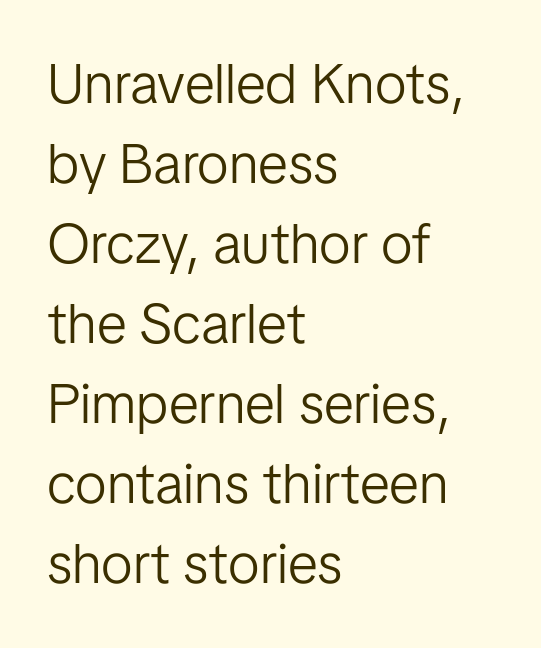
{"serif": "no", "italic": "no", "bold": "no", "weight": "light", "width": "normal", "stroke_contrast": "low", "x_height": "medium", "monospaced": "no", "underline": "no", "align": "left", "line_spacing": "normal", "line_spacing_ratio": 1.43, "letter_spacing": "normal", "letter_spacing_em": 0.0, "glyph_px": 56}
